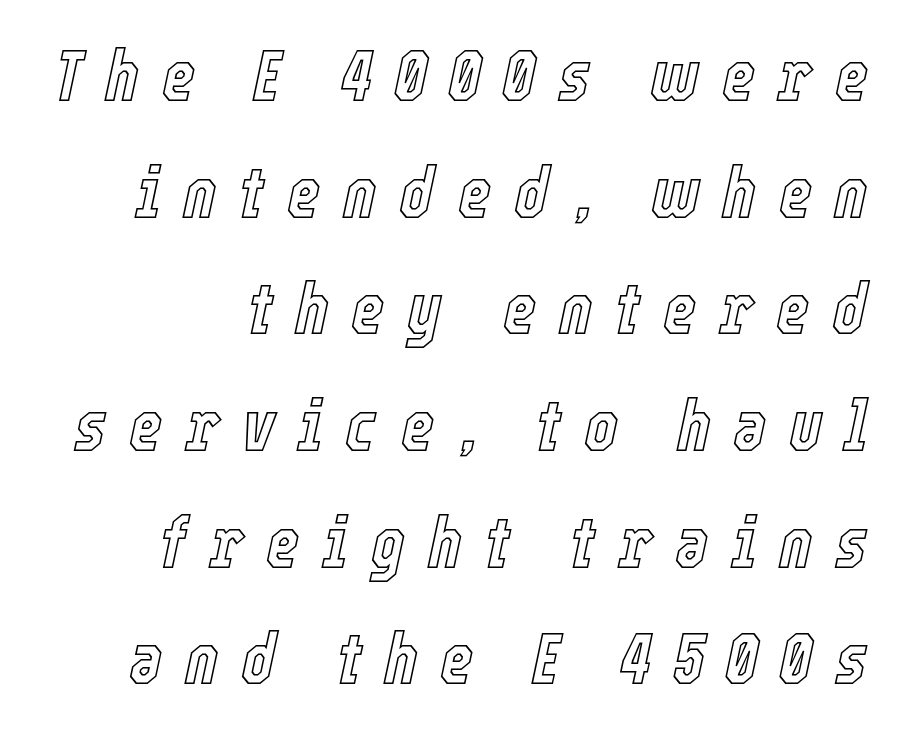
{"italic": "yes", "lean": "right", "slant_degrees": 12, "width": "condensed", "x_height": "medium", "monospaced": "no", "underline": "no", "line_spacing": "normal", "line_spacing_ratio": 1.62, "letter_spacing": "wide", "letter_spacing_em": 0.31, "glyph_px": 72}
